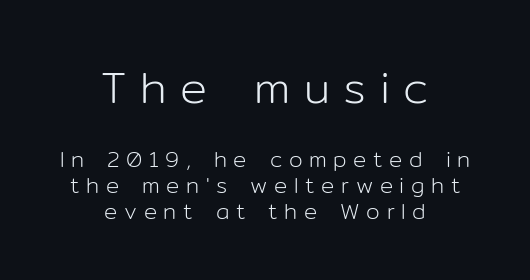
The image shows 45 px light sans-serif type, upright; set centered, line spacing 1.19x, unusually wide letter spacing (+0.3 em), not underlined; the first (top) block is 2.05x larger; low stroke contrast and a medium x-height.
